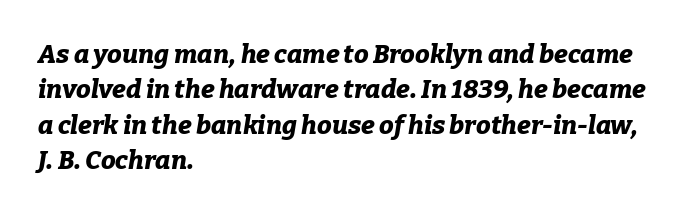
{"italic": "yes", "lean": "right", "slant_degrees": 9, "bold": "yes", "underline": "no", "align": "left", "line_spacing": "normal", "line_spacing_ratio": 1.36, "letter_spacing": "normal", "letter_spacing_em": 0.0, "glyph_px": 26}
